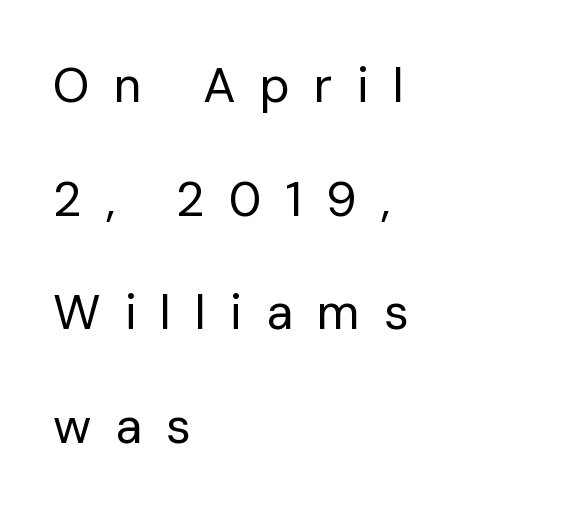
This block would shrink considerably if given ordinary leading; it's expanded now. Stroke terminals: plain, sans-serif. This reads as an unemphasized weight, regular at the heaviest. A student would call this left alignment; a typographer would say flush left, rag right. This is the regular roman posture of the typeface. The glyphs are unaccompanied by any horizontal stroke below them.
